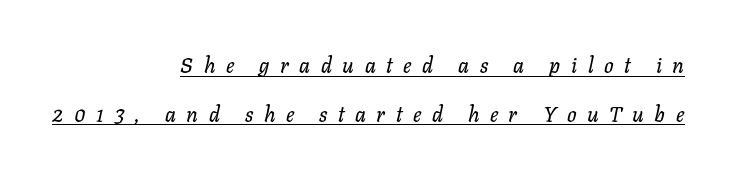
{"italic": "yes", "lean": "right", "slant_degrees": 11, "underline": "yes", "align": "right", "line_spacing": "loose", "line_spacing_ratio": 2.32, "letter_spacing": "wide", "letter_spacing_em": 0.5, "glyph_px": 21}
